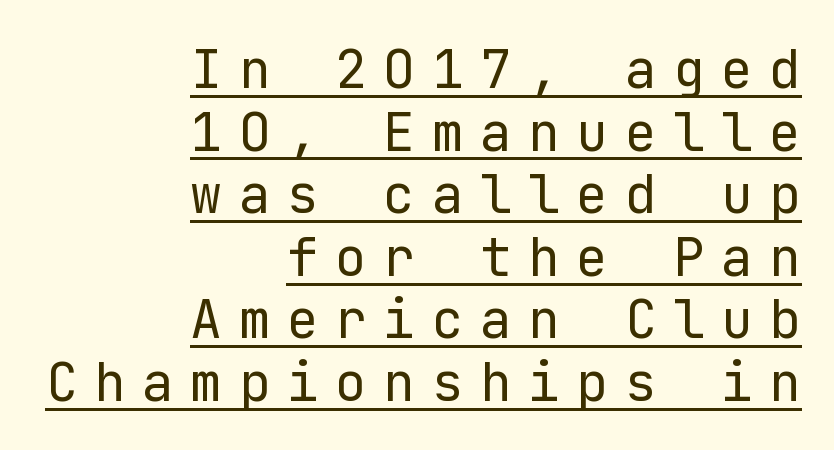
The image shows 53 px regular-weight sans-serif type, upright; set right-aligned, line spacing 1.18x, unusually wide letter spacing (+0.31 em), underlined; low stroke contrast and a medium x-height.
